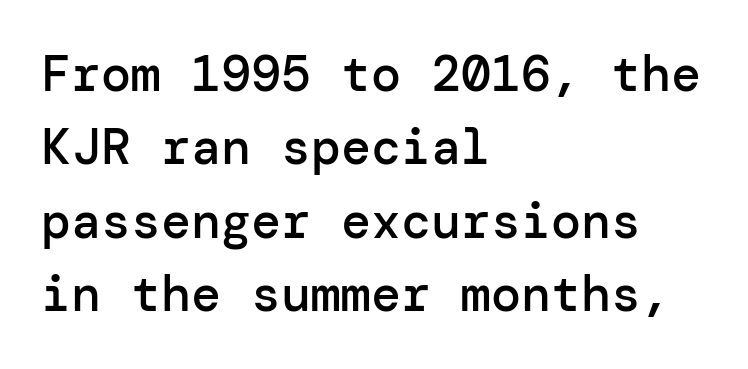
{"serif": "no", "italic": "no", "bold": "semi", "weight": "semibold", "width": "normal", "stroke_contrast": "low", "x_height": "medium", "underline": "no", "align": "left", "line_spacing": "normal", "line_spacing_ratio": 1.47, "letter_spacing": "normal", "letter_spacing_em": 0.0, "glyph_px": 50}
